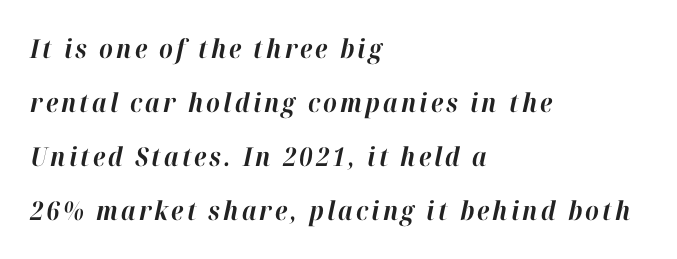
{"italic": "yes", "lean": "right", "slant_degrees": 12, "bold": "yes", "underline": "no", "align": "left", "line_spacing": "loose", "line_spacing_ratio": 2.08, "glyph_px": 26}
